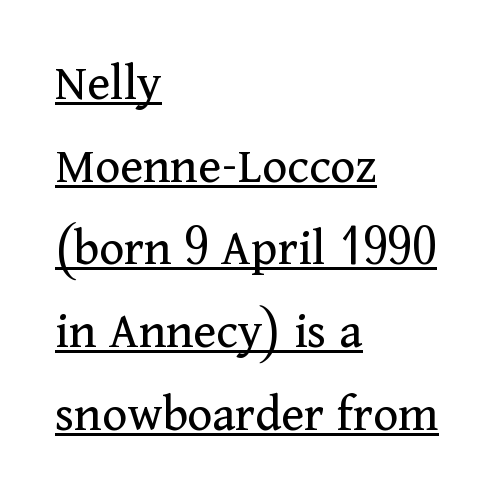
The image shows 53 px regular-weight serif type, upright; set left-aligned, normal line spacing (1.56x), normal letter spacing, underlined; medium stroke contrast and a medium x-height.
